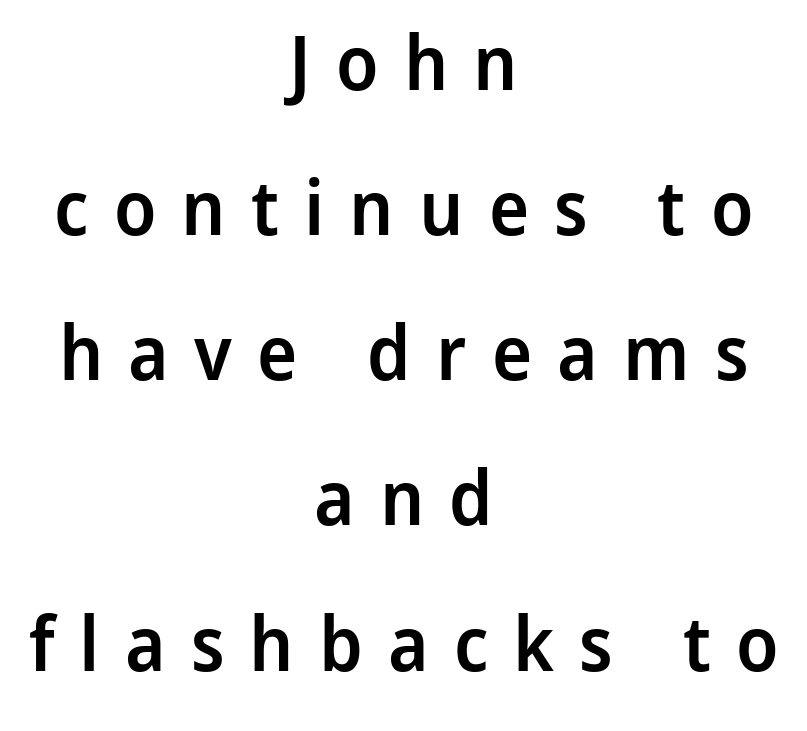
Q: Is the text bold? A: Semi-bold.
Q: Is the text italic (slanted)? A: No, it is upright.
Q: Is the typeface a serif or a sans-serif typeface? A: Sans-serif.
Q: Is the text underlined? A: No.
Q: How is the paragraph aligned? A: Centered.
Q: Is the spacing between letters normal or unusually wide? A: Unusually wide.
Q: Is the spacing between lines tight, normal or loose? A: Loose.
Q: Width (condensed, normal, or wide)? A: Normal.
Q: Stroke contrast? A: Low.
Q: x-height? A: Medium.
Q: Monospaced? A: No.
